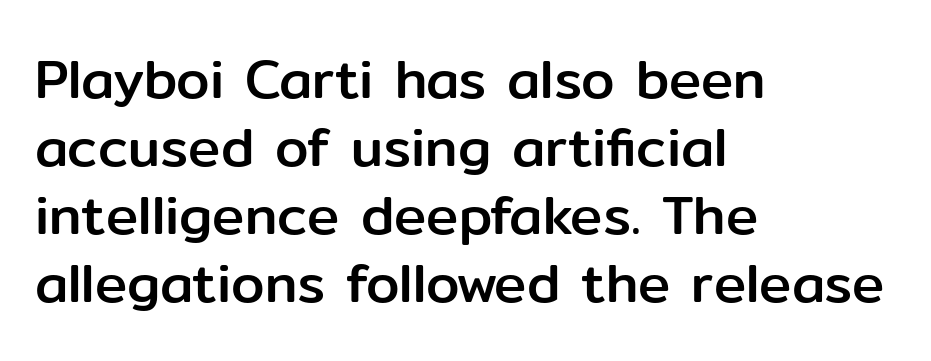
{"serif": "no", "italic": "no", "width": "normal", "stroke_contrast": "low", "x_height": "medium", "monospaced": "no", "underline": "no", "align": "left", "line_spacing": "normal", "line_spacing_ratio": 1.26, "letter_spacing": "normal", "letter_spacing_em": 0.0, "glyph_px": 54}
